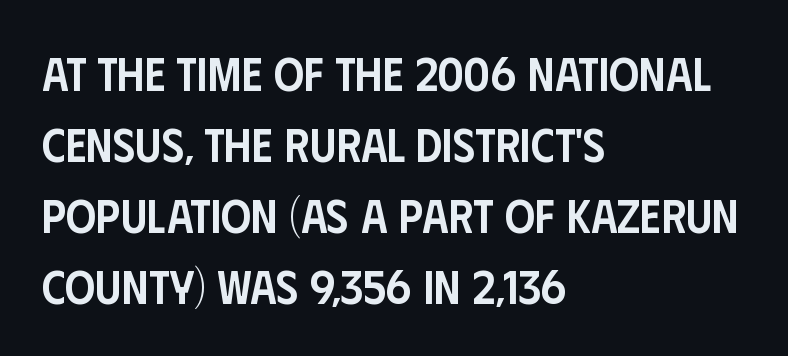
{"serif": "no", "italic": "no", "bold": "semi", "weight": "semibold", "width": "condensed", "stroke_contrast": "low", "x_height": "large", "monospaced": "no", "underline": "no", "align": "left", "line_spacing": "normal", "line_spacing_ratio": 1.51, "letter_spacing": "normal", "letter_spacing_em": 0.0, "glyph_px": 47}
